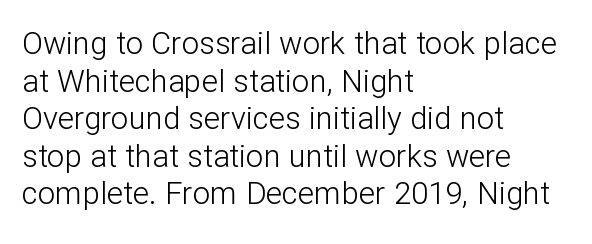
Q: Is the text bold? A: No.
Q: Is the text italic (slanted)? A: No, it is upright.
Q: Is the typeface a serif or a sans-serif typeface? A: Sans-serif.
Q: Is the text underlined? A: No.
Q: How is the paragraph aligned? A: Left-aligned.
Q: Is the spacing between letters normal or unusually wide? A: Normal.
Q: Width (condensed, normal, or wide)? A: Normal.
Q: Stroke contrast? A: Low.
Q: x-height? A: Medium.
Q: Monospaced? A: No.
